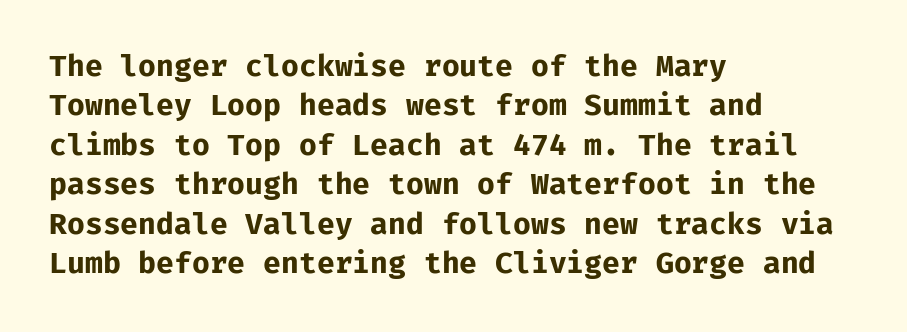
{"serif": "no", "italic": "no", "bold": "yes", "weight": "bold", "width": "normal", "stroke_contrast": "low", "x_height": "medium", "monospaced": "yes", "underline": "no", "align": "left", "line_spacing": "normal", "line_spacing_ratio": 1.36, "letter_spacing": "normal", "letter_spacing_em": 0.0, "glyph_px": 29}
